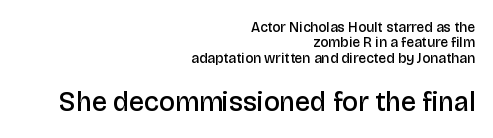
{"italic": "no", "bold": "semi", "underline": "no", "align": "right", "line_spacing": "tight", "line_spacing_ratio": 1.09, "letter_spacing": "normal", "letter_spacing_em": 0.0, "larger_block": "second", "size_ratio": 1.93, "glyph_px": 27}
